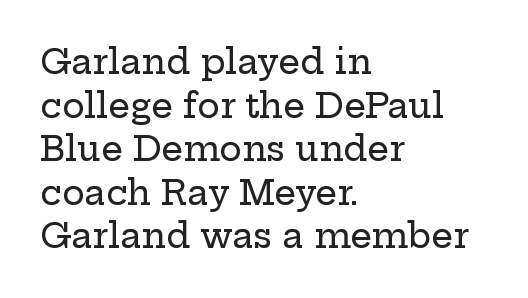
Letterform terminals end in serifs throughout the passage. Clear beneath every line of the passage. The specimen reads as upright at a glance. Tracking here is standard; glyphs follow each other at the usual distance. Think of a printed novel: that variable character pitch is what you see here. Honestly, the row spacing looks completely unremarkable.
